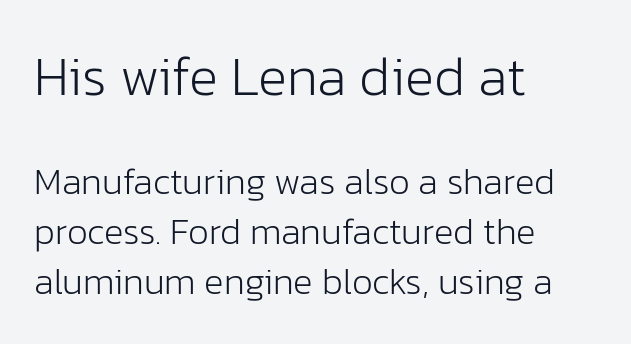
{"serif": "no", "italic": "no", "bold": "no", "weight": "light", "width": "normal", "stroke_contrast": "low", "x_height": "medium", "monospaced": "no", "underline": "no", "align": "left", "line_spacing": "normal", "line_spacing_ratio": 1.36, "letter_spacing": "normal", "letter_spacing_em": 0.0, "larger_block": "first", "size_ratio": 1.49, "glyph_px": 55}
